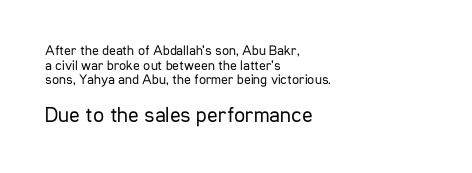
The image shows 22 px text type, upright; set left-aligned, tight line spacing (1.04x), normal letter spacing, not underlined; the second (bottom) block is 1.57x larger.
